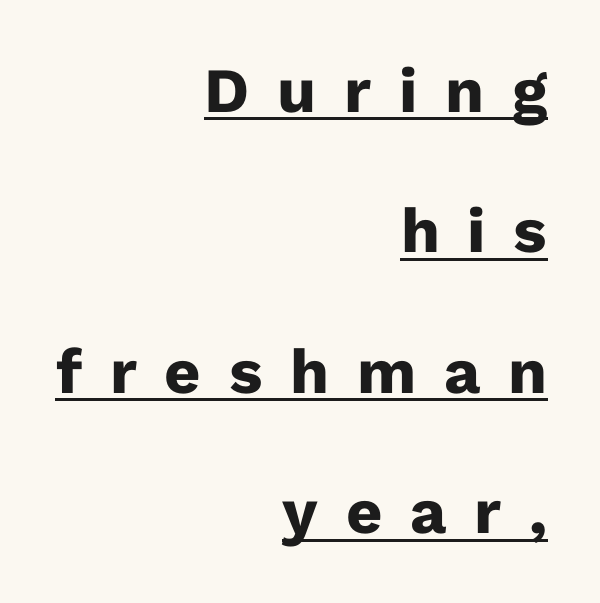
Honestly, the letter spacing is so wide it's the main thing you notice. Airy leading. Compared with an ordinary text face, these strokes are far heavier — a full bold. Grotesque or geometric, the face here clearly has no serifs. These lines are set flush right with a ragged left edge. This sample has the flowing, uneven cadence of proportional lettering.
